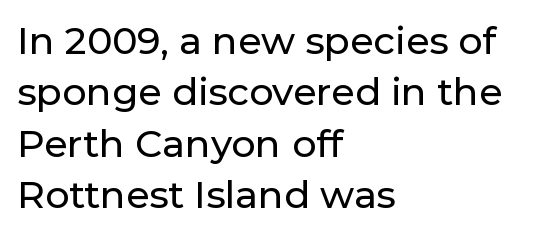
Q: Is the text italic (slanted)? A: No, it is upright.
Q: Is the typeface a serif or a sans-serif typeface? A: Sans-serif.
Q: Is the text underlined? A: No.
Q: How is the paragraph aligned? A: Left-aligned.
Q: Is the spacing between letters normal or unusually wide? A: Normal.
Q: Is the spacing between lines tight, normal or loose? A: Normal.
Q: Width (condensed, normal, or wide)? A: Normal.
Q: Stroke contrast? A: Low.
Q: x-height? A: Medium.
Q: Monospaced? A: No.
